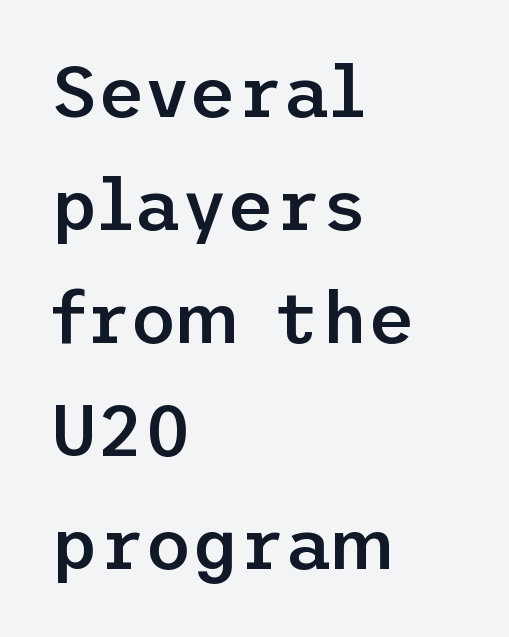
The image shows 72 px semibold sans-serif type, upright; set left-aligned, normal line spacing (1.57x), normal letter spacing, not underlined; low stroke contrast and a medium x-height.
